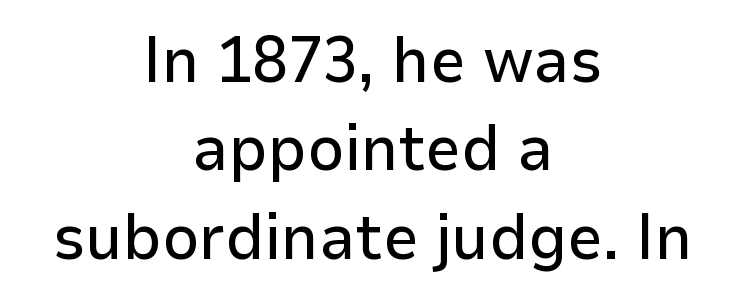
The image shows 64 px sans-serif type, upright; set centered, normal line spacing (1.38x), normal letter spacing, not underlined; low stroke contrast and a medium x-height.
